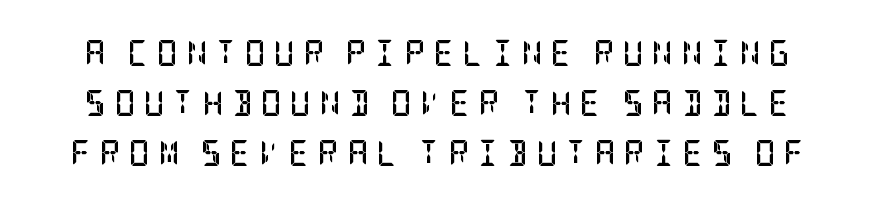
Q: Is the text bold? A: Yes.
Q: Is the text italic (slanted)? A: No, it is upright.
Q: Is the text underlined? A: No.
Q: Is the spacing between letters normal or unusually wide? A: Unusually wide.
Q: Is the spacing between lines tight, normal or loose? A: Loose.
